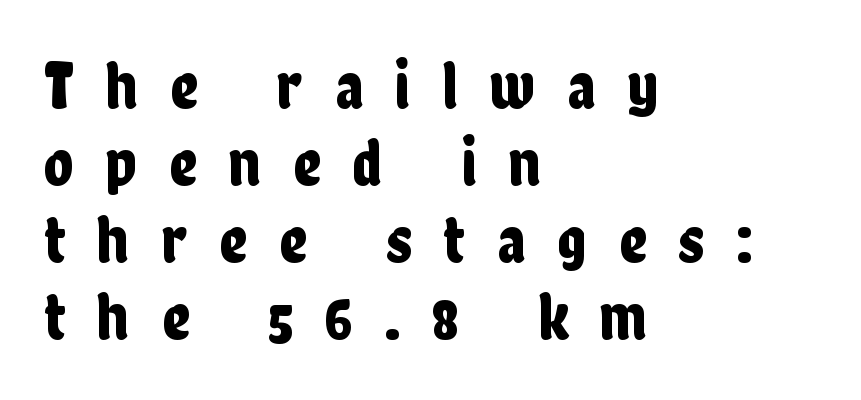
Q: Is the text italic (slanted)? A: No, it is upright.
Q: Is the typeface a serif or a sans-serif typeface? A: Sans-serif.
Q: Is the text underlined? A: No.
Q: How is the paragraph aligned? A: Left-aligned.
Q: Is the spacing between letters normal or unusually wide? A: Unusually wide.
Q: Is the spacing between lines tight, normal or loose? A: Tight.
Q: Width (condensed, normal, or wide)? A: Condensed.
Q: Stroke contrast? A: Low.
Q: x-height? A: Medium.
Q: Monospaced? A: No.
